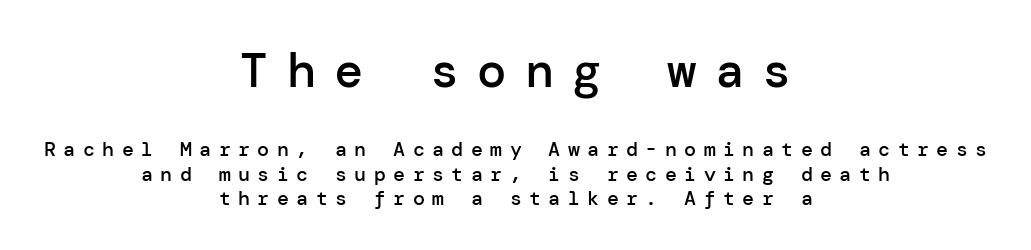
The type family on display is of the sans-serif kind. Two sizes are in play, and the larger belongs to the first block. Layout note: lines centered. Unlike italic type, these characters show no tilt at all. A clean baseline with only descenders dipping below it.
